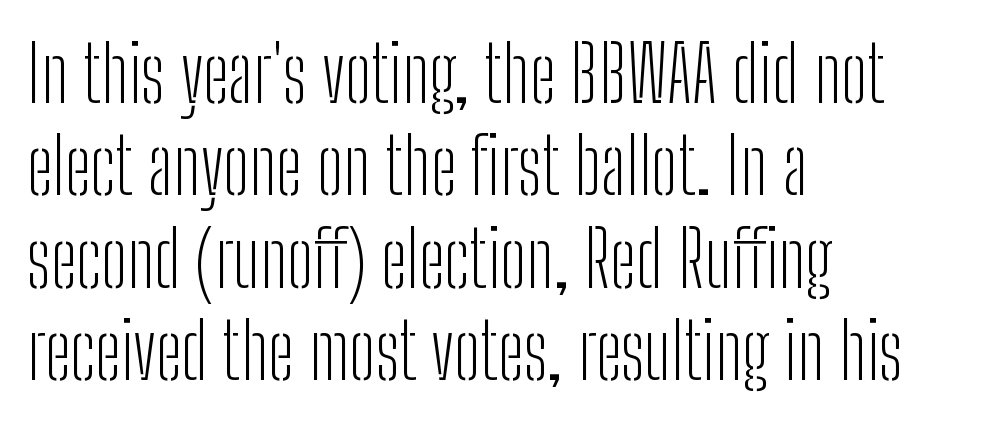
The letters stand upright; this is a roman face. The letterforms sit at book weight or below. Descenders hang freely into open space. Examine the stroke ends and you'll find no serifs.
